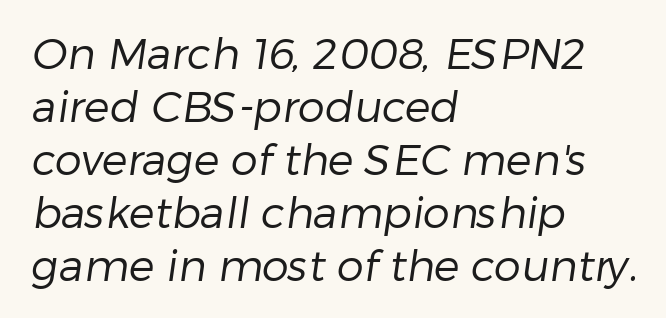
{"serif": "no", "bold": "no", "weight": "regular", "width": "normal", "stroke_contrast": "low", "x_height": "medium", "monospaced": "no", "underline": "no", "align": "left", "line_spacing_ratio": 1.23, "letter_spacing": "normal", "letter_spacing_em": 0.0, "glyph_px": 43}
